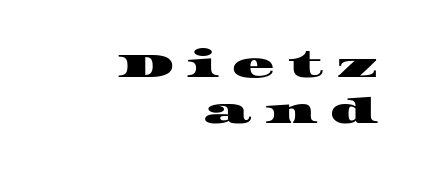
The image shows 35 px wide serif type; set right-aligned, normal line spacing (1.32x), unusually wide letter spacing (+0.38 em), not underlined; high stroke contrast and a large x-height.
